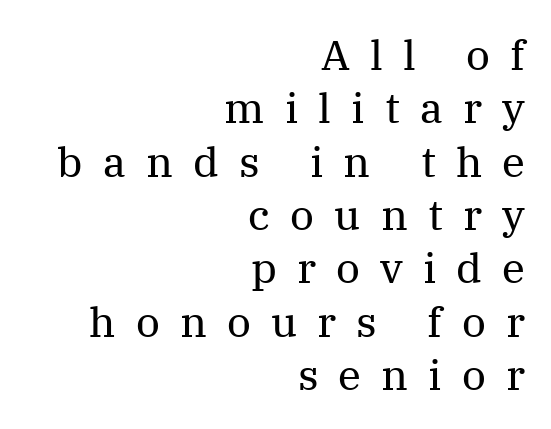
{"serif": "yes", "italic": "no", "bold": "no", "weight": "regular", "width": "normal", "stroke_contrast": "medium", "x_height": "medium", "monospaced": "no", "underline": "no", "align": "right", "line_spacing": "normal", "line_spacing_ratio": 1.27, "letter_spacing": "wide", "letter_spacing_em": 0.48, "glyph_px": 42}
